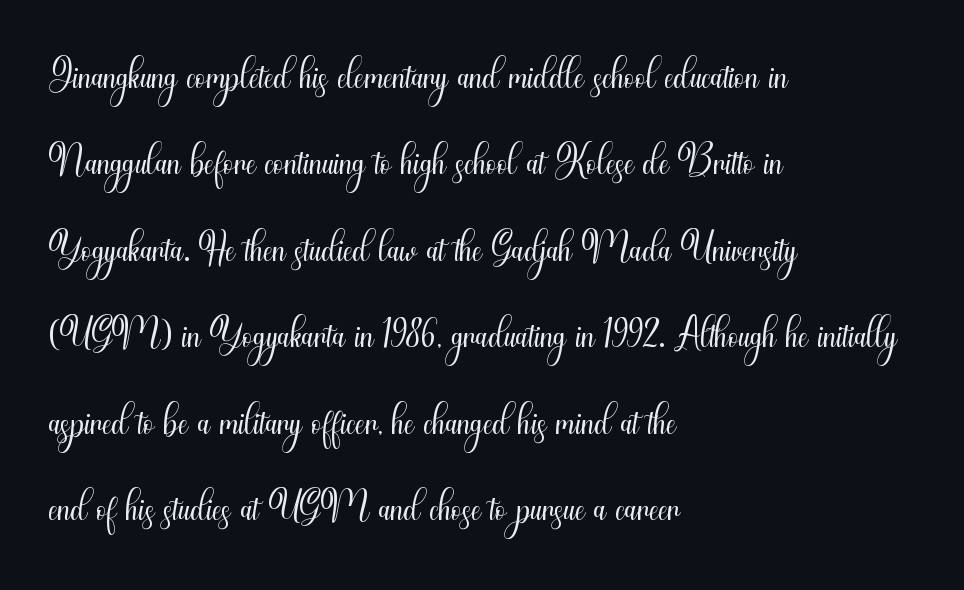
The image shows 60 px light, condensed sans-serif type; set left-aligned, normal line spacing (1.44x), normal letter spacing, not underlined; medium stroke contrast and a small x-height.
